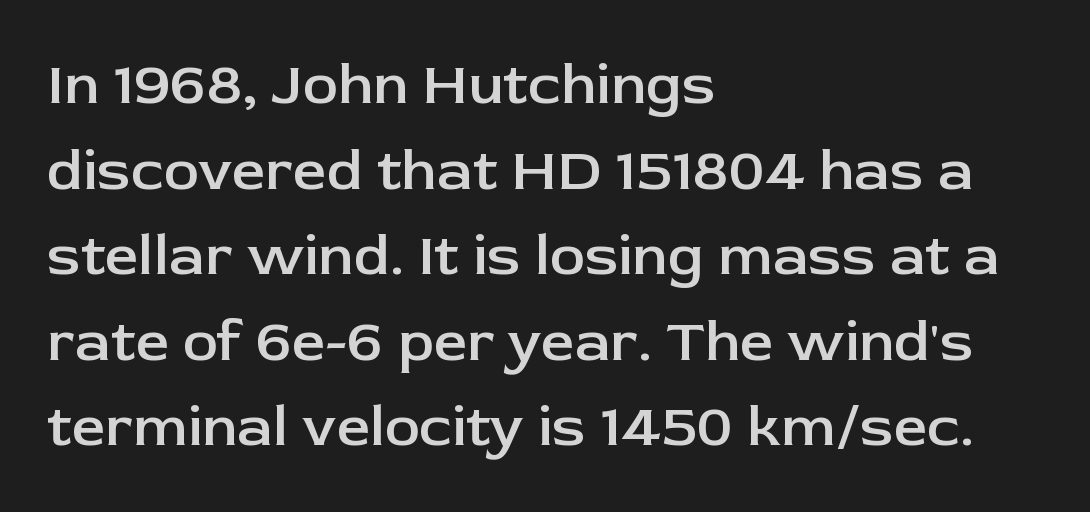
Q: Is the text bold? A: Semi-bold.
Q: Is the text italic (slanted)? A: No, it is upright.
Q: Is the typeface a serif or a sans-serif typeface? A: Sans-serif.
Q: Is the text underlined? A: No.
Q: How is the paragraph aligned? A: Left-aligned.
Q: Is the spacing between letters normal or unusually wide? A: Normal.
Q: Is the spacing between lines tight, normal or loose? A: Normal.
Q: Width (condensed, normal, or wide)? A: Normal.
Q: Stroke contrast? A: Low.
Q: x-height? A: Medium.
Q: Monospaced? A: No.
